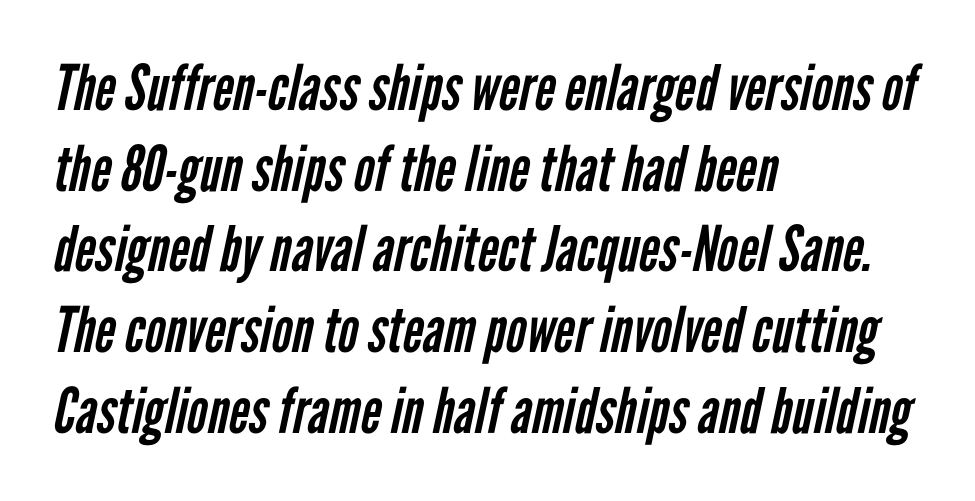
Q: Is the text bold? A: No.
Q: Is the typeface a serif or a sans-serif typeface? A: Sans-serif.
Q: Is the text underlined? A: No.
Q: How is the paragraph aligned? A: Left-aligned.
Q: Is the spacing between letters normal or unusually wide? A: Normal.
Q: Is the spacing between lines tight, normal or loose? A: Normal.
Q: Width (condensed, normal, or wide)? A: Condensed.
Q: Stroke contrast? A: Low.
Q: x-height? A: Medium.
Q: Monospaced? A: No.
